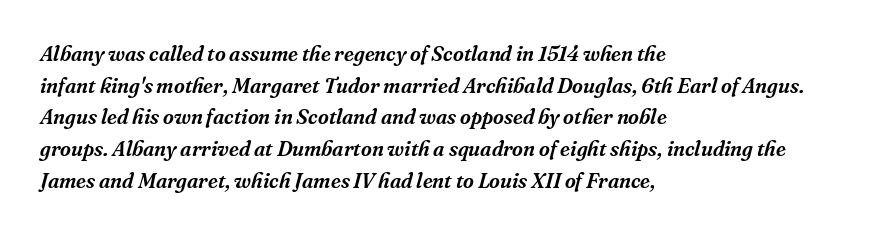
Q: Is the text italic (slanted)? A: Yes, it leans right by about 16 degrees.
Q: Is the text underlined? A: No.
Q: How is the paragraph aligned? A: Left-aligned.
Q: Is the spacing between letters normal or unusually wide? A: Normal.
Q: Is the spacing between lines tight, normal or loose? A: Normal.
